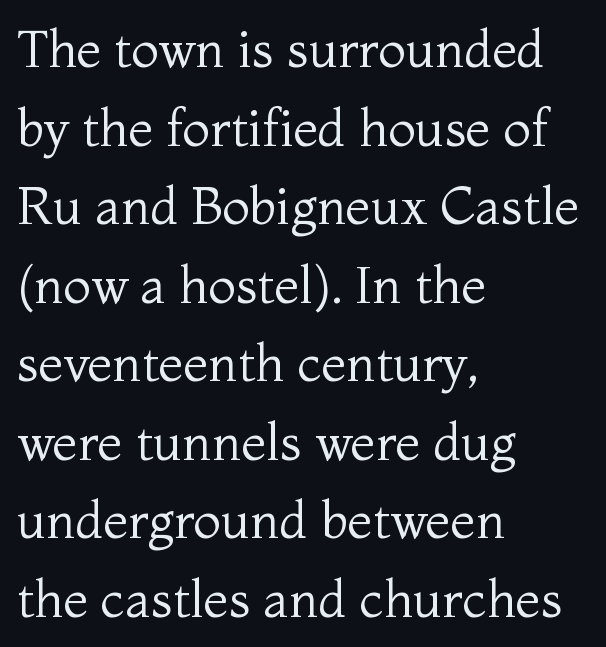
The words here are not underlined. These lines stack with their left ends in a neat column. Rows of type keep a routine distance in the vertical direction. The typography opts for an upright posture over an oblique one. Does the type have serifs? Yes, each stem ends in a small foot. The passage shown has conventional tracking throughout.
